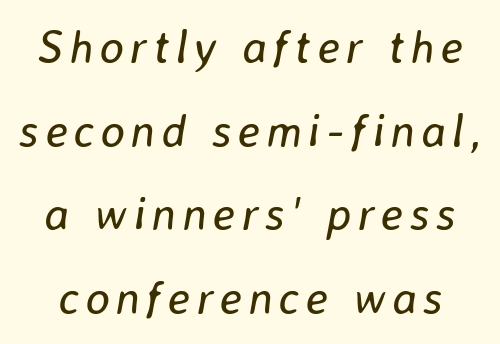
{"italic": "yes", "lean": "right", "slant_degrees": 8, "bold": "no", "weight": "regular", "width": "normal", "stroke_contrast": "low", "x_height": "medium", "monospaced": "no", "underline": "no", "line_spacing_ratio": 1.82, "glyph_px": 46}
